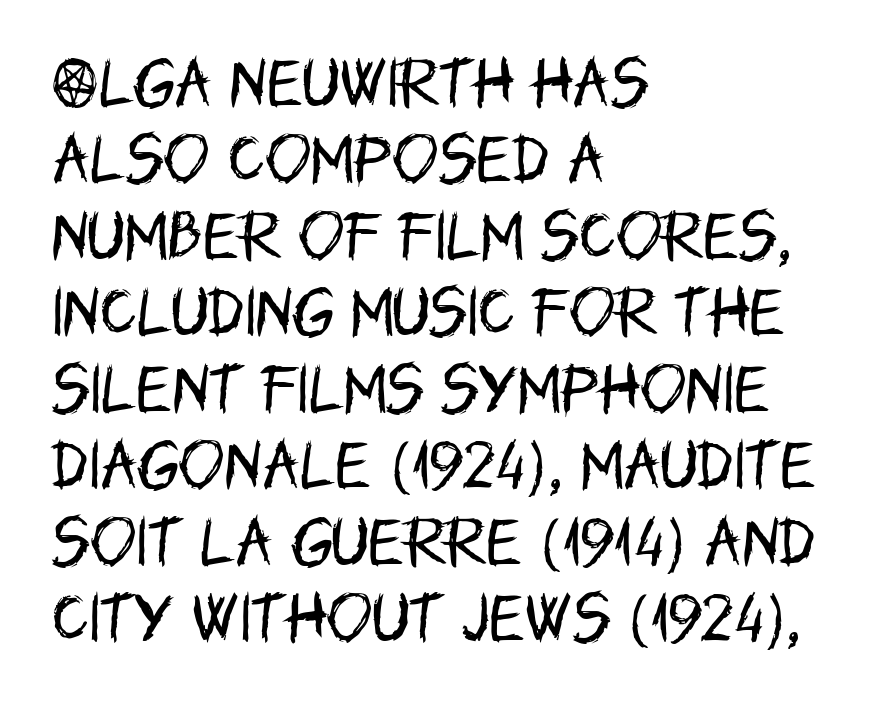
{"serif": "no", "italic": "no", "bold": "no", "weight": "regular", "width": "condensed", "stroke_contrast": "low", "x_height": "large", "monospaced": "no", "underline": "no", "align": "left", "line_spacing": "normal", "line_spacing_ratio": 1.39, "letter_spacing": "normal", "letter_spacing_em": 0.0, "glyph_px": 55}
